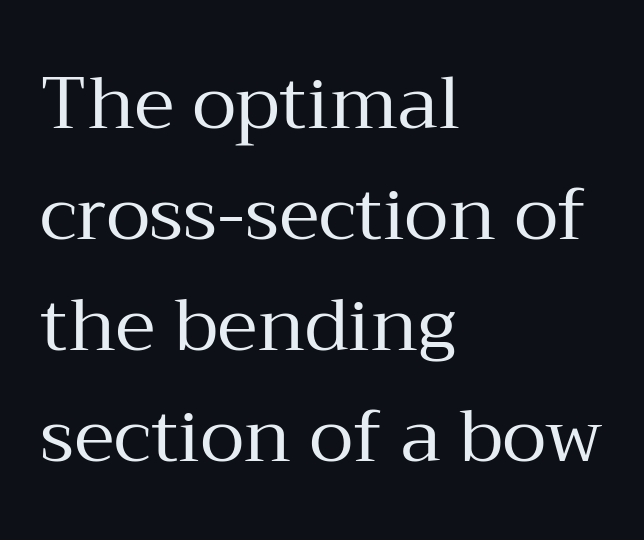
{"serif": "yes", "italic": "no", "bold": "no", "weight": "regular", "width": "normal", "stroke_contrast": "medium", "x_height": "medium", "monospaced": "no", "underline": "no", "align": "left", "line_spacing": "normal", "line_spacing_ratio": 1.52, "letter_spacing": "normal", "letter_spacing_em": 0.0, "glyph_px": 73}
